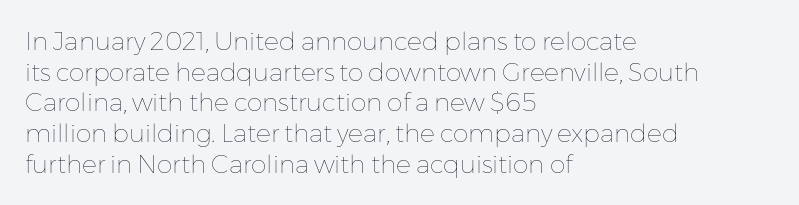
The image shows 25 px text type, upright; set left-aligned, line spacing 1.23x, normal letter spacing, not underlined.
